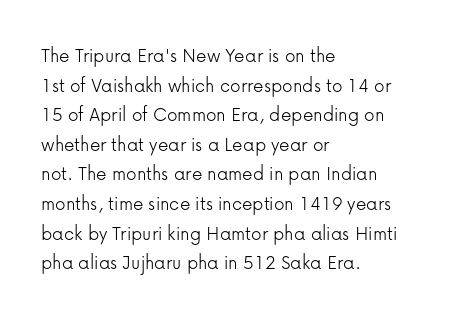
{"italic": "no", "bold": "no", "underline": "no", "align": "left", "line_spacing": "normal", "line_spacing_ratio": 1.41, "letter_spacing": "normal", "letter_spacing_em": 0.0, "glyph_px": 21}
